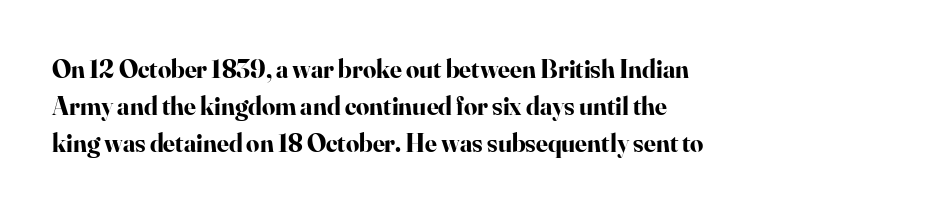
Q: Is the text bold? A: Yes.
Q: Is the text italic (slanted)? A: No, it is upright.
Q: Is the text underlined? A: No.
Q: How is the paragraph aligned? A: Left-aligned.
Q: Is the spacing between letters normal or unusually wide? A: Normal.
Q: Is the spacing between lines tight, normal or loose? A: Normal.
